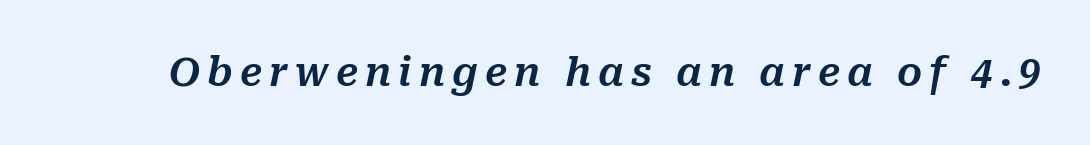
The image shows 39 px text type, italic (leaning right); set not underlined; medium stroke contrast and a medium x-height.
